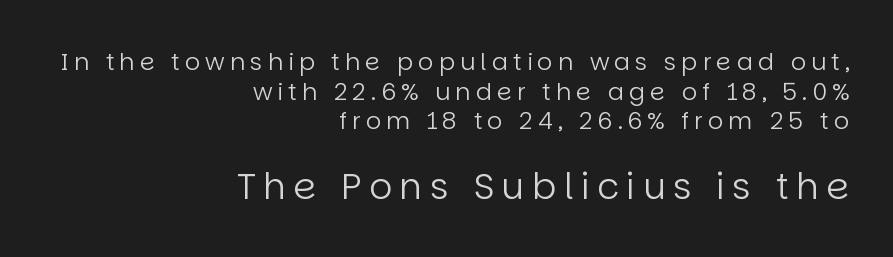
The image shows 36 px regular-weight sans-serif type, upright; set right-aligned, line spacing 1.23x, unusually wide letter spacing (+0.21 em), not underlined; the second (bottom) block is 1.5x larger; low stroke contrast and a large x-height.
